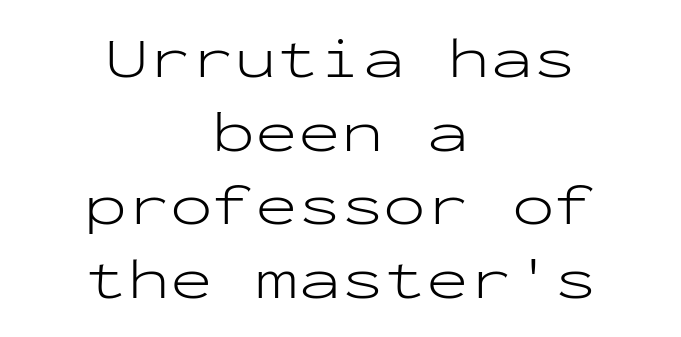
Q: Is the text bold? A: No.
Q: Is the text italic (slanted)? A: No, it is upright.
Q: Is the typeface a serif or a sans-serif typeface? A: Sans-serif.
Q: Is the text underlined? A: No.
Q: How is the paragraph aligned? A: Centered.
Q: Is the spacing between letters normal or unusually wide? A: Normal.
Q: Is the spacing between lines tight, normal or loose? A: Normal.
Q: Width (condensed, normal, or wide)? A: Wide.
Q: Stroke contrast? A: Low.
Q: x-height? A: Medium.
Q: Monospaced? A: Yes.
